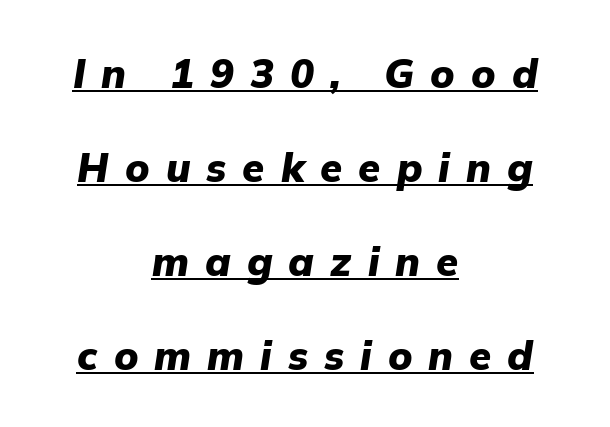
The image shows 40 px heavy type, italic (leaning right); set centered, loose line spacing (2.35x), unusually wide letter spacing (+0.4 em), underlined; low stroke contrast and a medium x-height.
